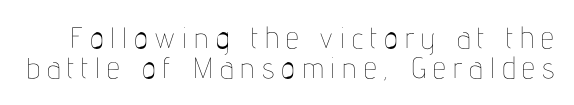
Just letters on the line, the space beneath them empty. You could only call the tracking loose — the letters float apart. Looks like regular typesetting: each glyph gets only the width it needs. The block of text is dense from top to bottom, with scant space between rows.
